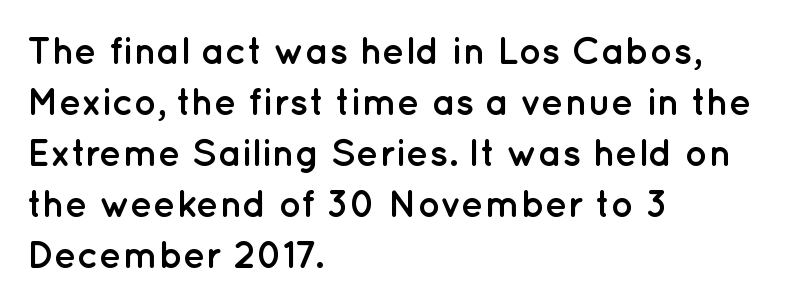
The image shows 38 px semibold sans-serif type, upright; set left-aligned, normal line spacing (1.34x), normal letter spacing, not underlined; low stroke contrast and a medium x-height.
